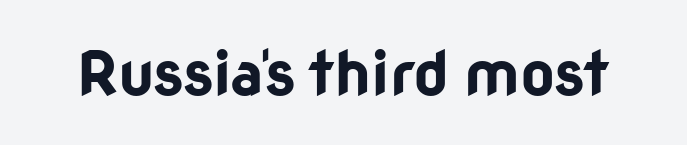
The image shows 61 px bold sans-serif type, upright; set normal letter spacing, not underlined; low stroke contrast and a medium x-height.
